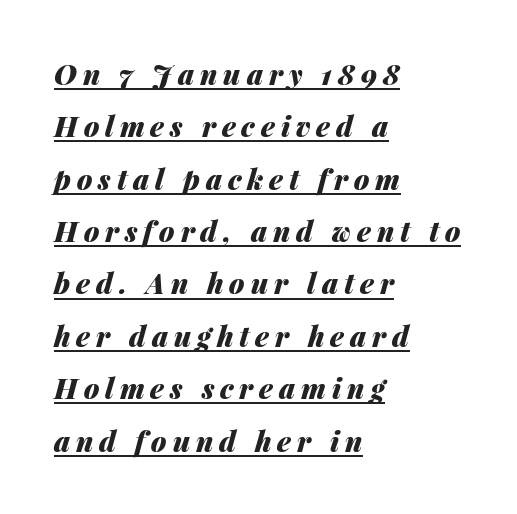
{"italic": "yes", "lean": "right", "slant_degrees": 14, "bold": "yes", "weight": "heavy", "width": "normal", "stroke_contrast": "medium", "x_height": "medium", "monospaced": "no", "underline": "yes", "align": "left", "line_spacing_ratio": 1.87, "letter_spacing": "wide", "letter_spacing_em": 0.21, "glyph_px": 28}
